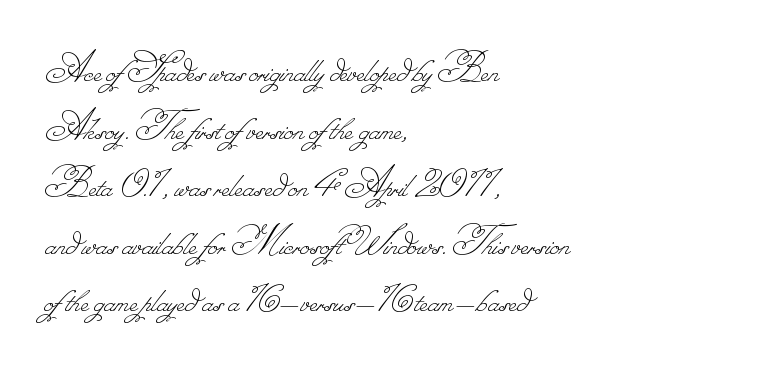
Is this a fixed-width face? No — the glyphs have proportional, varying widths. The face used here is rendered with its standard letterfit. The passage shown stacks its lines at a standard gap. Honestly, there is no underline to notice here at all. The passage is arranged the way most books set body copy — flush left.
